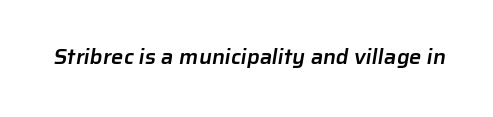
{"bold": "semi", "underline": "no", "letter_spacing": "normal", "letter_spacing_em": 0.0, "glyph_px": 22}
